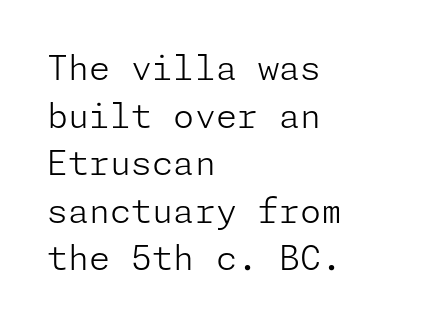
Each line starts at the same left margin while the right side varies. Has an underline been added? It has not. How would I describe the line gaps? Plain and ordinary. I'd call this a sans setting — the letters go barefoot. The face used here is rendered with its standard letterfit.
